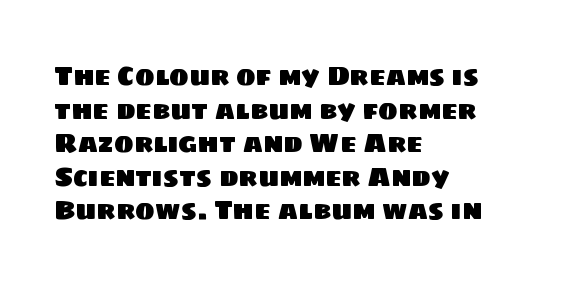
{"underline": "no", "align": "left", "line_spacing": "normal", "line_spacing_ratio": 1.29, "letter_spacing": "normal", "letter_spacing_em": 0.0, "glyph_px": 26}
